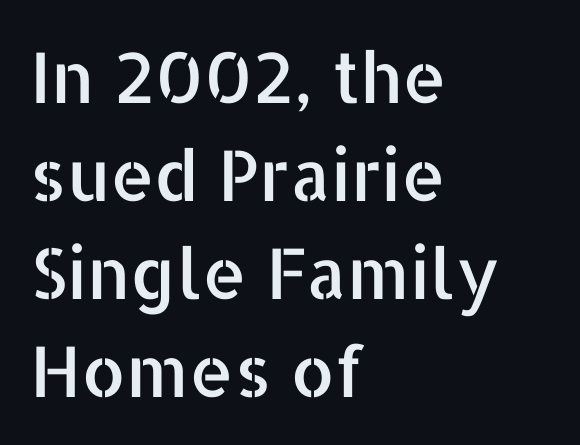
{"serif": "no", "italic": "no", "width": "normal", "stroke_contrast": "low", "x_height": "medium", "monospaced": "no", "underline": "no", "align": "left", "line_spacing": "normal", "line_spacing_ratio": 1.4, "letter_spacing": "normal", "letter_spacing_em": 0.0, "glyph_px": 70}
